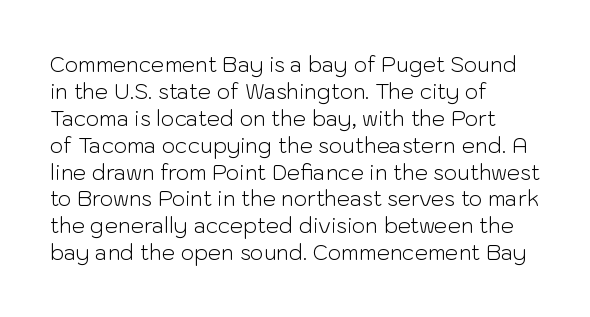
Q: Is the text bold? A: No.
Q: Is the text italic (slanted)? A: No, it is upright.
Q: Is the text underlined? A: No.
Q: How is the paragraph aligned? A: Left-aligned.
Q: Is the spacing between letters normal or unusually wide? A: Normal.
Q: Is the spacing between lines tight, normal or loose? A: Normal.
